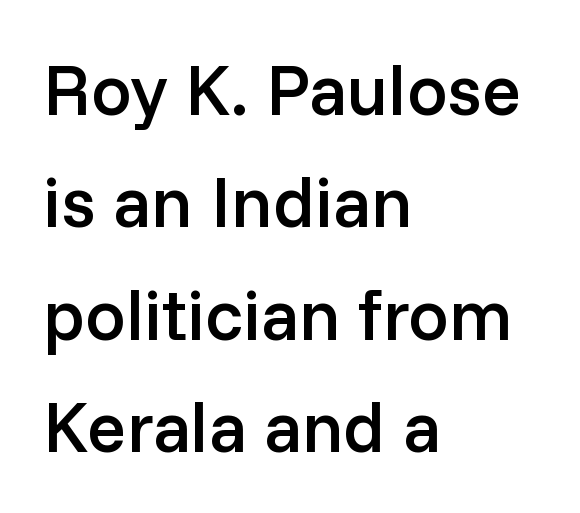
The rendering anchors every line to the left-hand side. Does the leading feel generous? No, just average. Has an underline been added? It has not. Vertical strokes here are truly vertical. Looks like regular typesetting: each glyph gets only the width it needs. Its strokes are somewhat broadened, the hallmark of semibold type.
